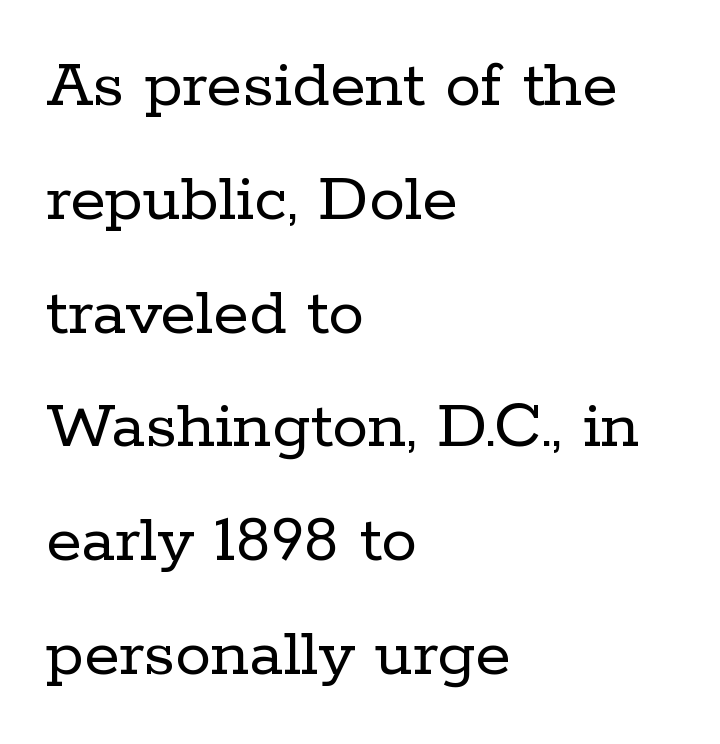
The image shows 72 px regular-weight serif type, upright; set left-aligned, normal line spacing (1.58x), normal letter spacing, not underlined; low stroke contrast and a medium x-height.
